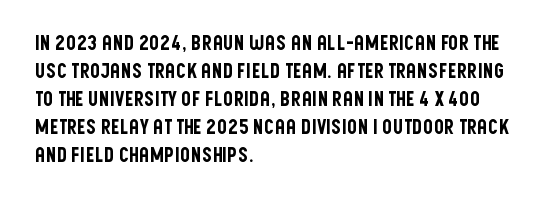
{"italic": "no", "underline": "no", "align": "left", "line_spacing": "normal", "line_spacing_ratio": 1.4, "letter_spacing": "normal", "letter_spacing_em": 0.0, "glyph_px": 20}
